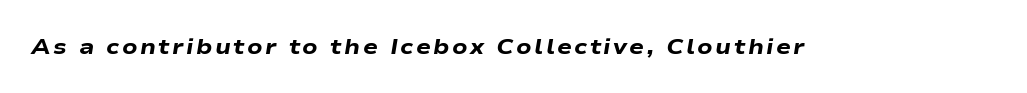
Q: Is the text bold? A: Yes.
Q: Is the text italic (slanted)? A: Yes, it leans right by about 9 degrees.
Q: Is the text underlined? A: No.
